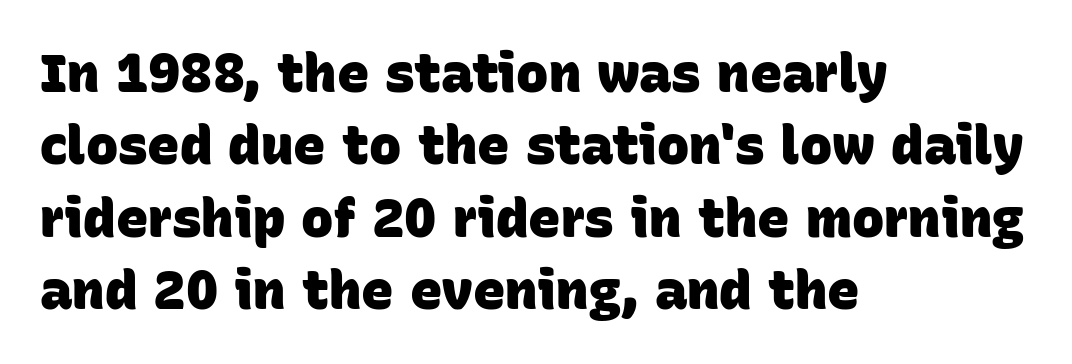
The image shows 54 px heavy sans-serif type; set left-aligned, normal line spacing (1.34x), normal letter spacing, not underlined; low stroke contrast and a large x-height.
